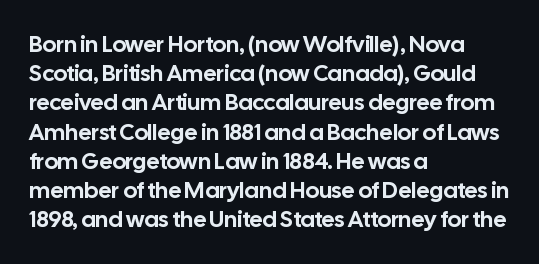
The image shows 23 px text type, upright; set left-aligned, normal line spacing (1.27x), normal letter spacing, not underlined.
